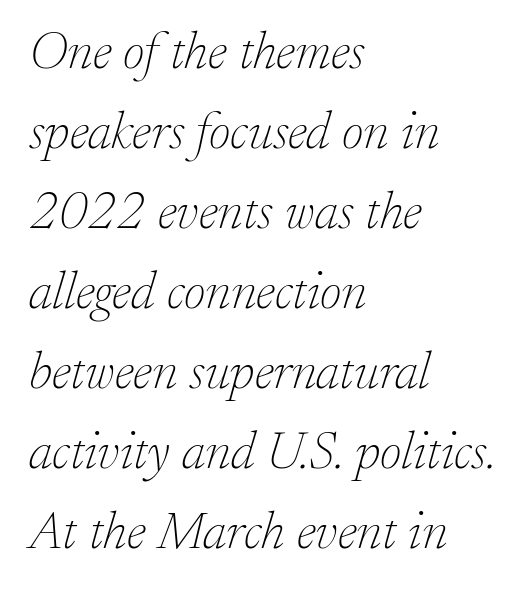
{"serif": "yes", "italic": "yes", "lean": "right", "slant_degrees": 17, "bold": "no", "weight": "thin", "width": "normal", "stroke_contrast": "low", "x_height": "small", "monospaced": "no", "underline": "no", "align": "left", "line_spacing": "normal", "line_spacing_ratio": 1.51, "letter_spacing": "normal", "letter_spacing_em": 0.0, "glyph_px": 53}
